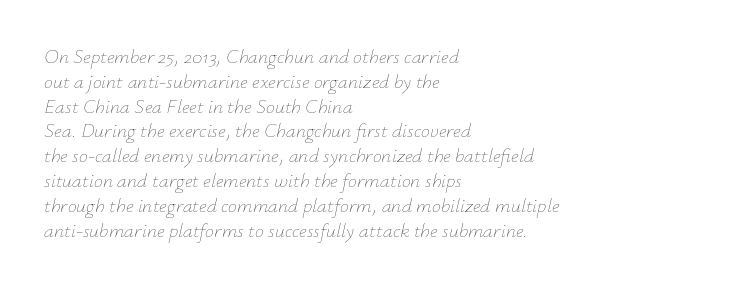
Think standard paragraph weight, or any step lighter than that. Characters follow at the spacing the type designer built in. Observe the lean: these are italic letterforms. This rendering uses left alignment, leaving the right contour irregular. Descenders are the only things crossing below the line.
